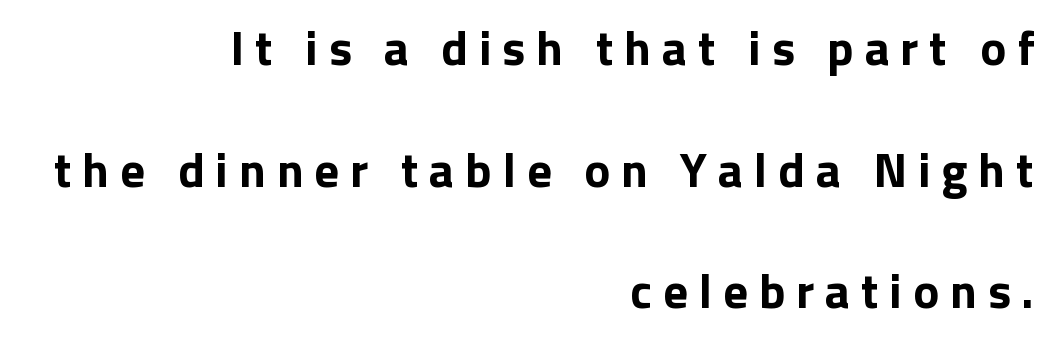
Characters follow at a spacing far wider than the type designer built in. Weight check: bold — yes, fully. Do the letters lean? They stand straight. Each letter keeps its own natural width here, so spacing adapts to shape. Rows of type keep a wide berth in the vertical direction.
